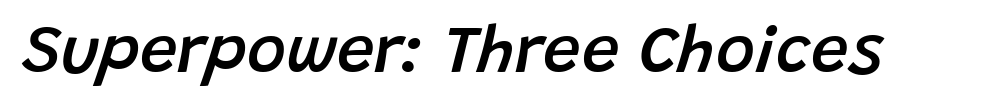
The image shows 67 px semibold type, italic (leaning right); set normal letter spacing, not underlined; low stroke contrast and a large x-height.
